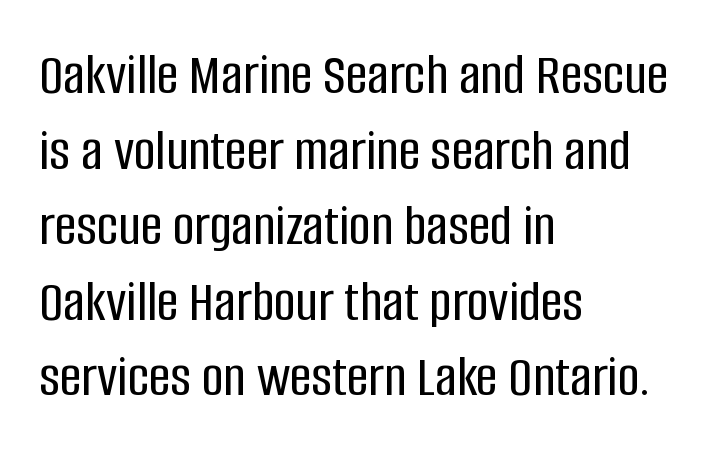
In terms of leading, this rendering sits right in the middle. Any mark beneath the type? The region is blank. Character widths vary here, with narrow letters taking less room than wide ones. Here the glyphs are tracked normally, forming tight word shapes. The face used here is a sans, in the tradition of grotesques and geometrics. If you drew a ruler down the left edge, every line would touch it.
